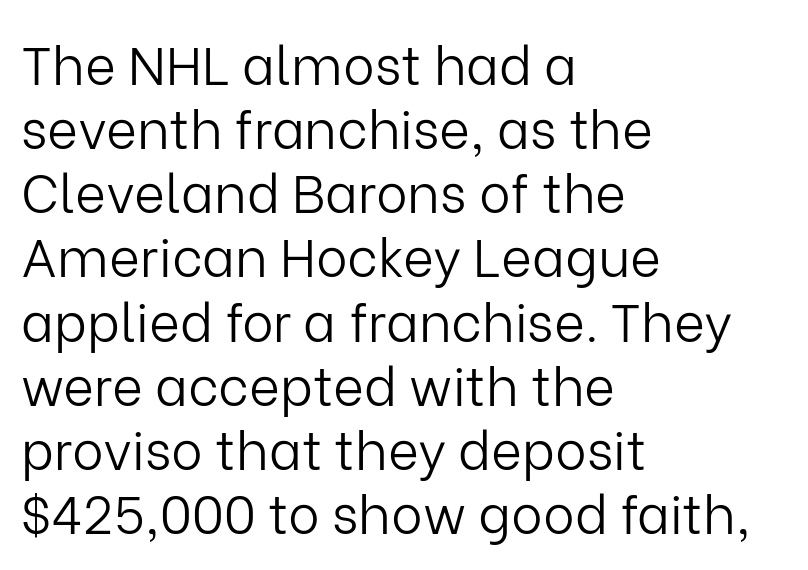
The strip under each line holds only bare page. A typesetter would call this proportional, since set widths differ per character. This is not heavy type; no bold has been used. The paragraph shown leans on its left margin.
